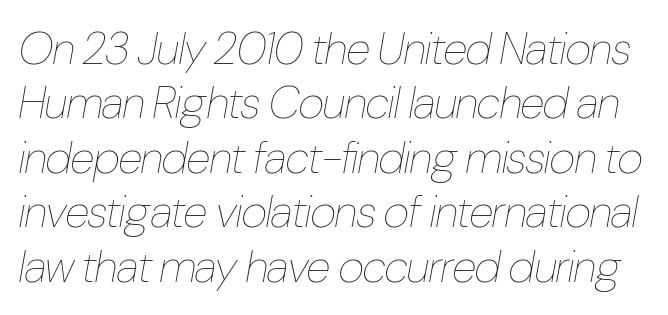
Q: Is the text bold? A: No.
Q: Is the text italic (slanted)? A: Yes, it leans right by about 10 degrees.
Q: Is the text underlined? A: No.
Q: Is the spacing between letters normal or unusually wide? A: Normal.
Q: Width (condensed, normal, or wide)? A: Condensed.
Q: Stroke contrast? A: Low.
Q: x-height? A: Medium.
Q: Monospaced? A: No.
